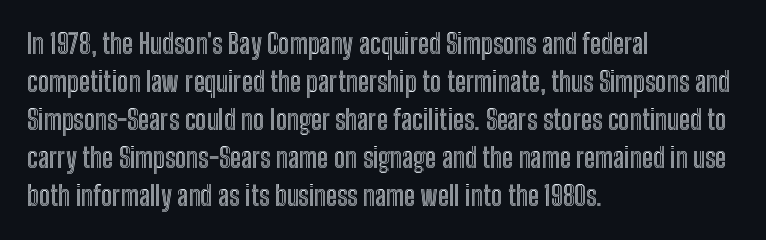
Every stem runs plumb, perpendicular to the baseline. No extra tracking has been applied to these lines. Students, observe: this is what conventionally led text looks like. The rendering anchors every line to the left-hand side. Just letters on the line, the space beneath them empty.
